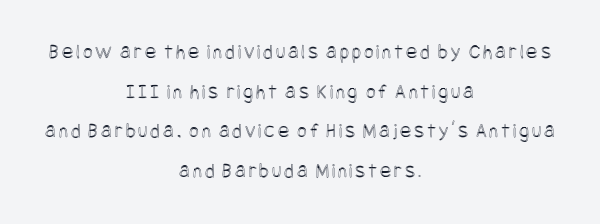
{"italic": "no", "underline": "no", "align": "center", "line_spacing_ratio": 1.89, "glyph_px": 21}
